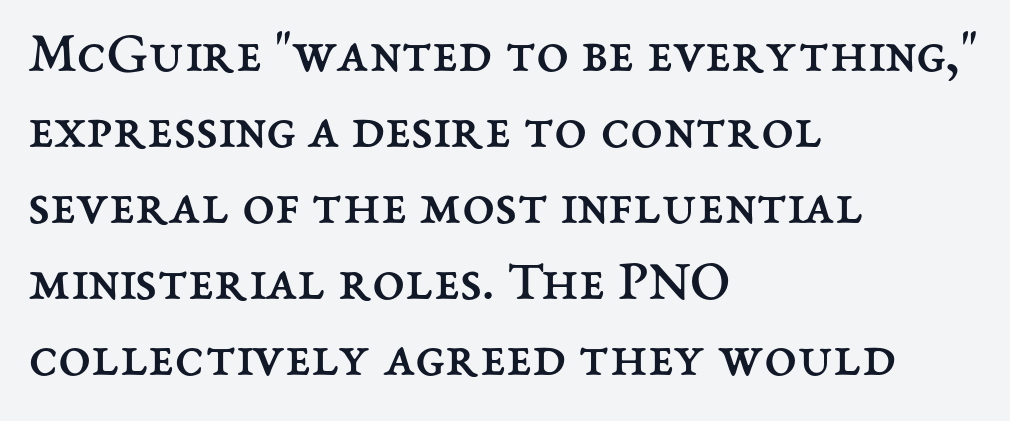
The image shows 59 px regular-weight type, upright; set left-aligned, normal line spacing (1.29x), normal letter spacing, not underlined; medium stroke contrast and a medium x-height.
